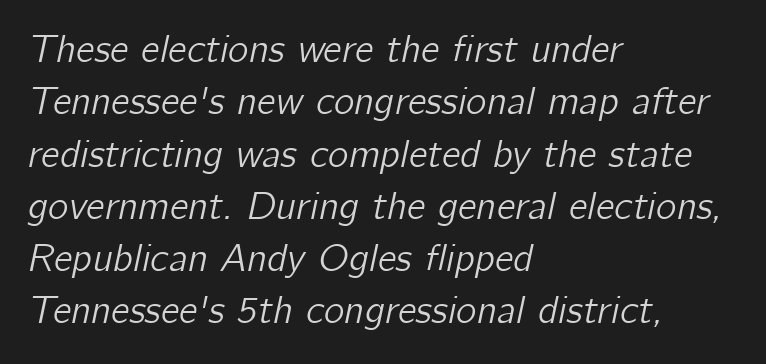
{"italic": "yes", "lean": "right", "slant_degrees": 12, "width": "normal", "stroke_contrast": "low", "x_height": "medium", "monospaced": "no", "underline": "no", "align": "left", "line_spacing": "normal", "line_spacing_ratio": 1.34, "letter_spacing": "normal", "letter_spacing_em": 0.0, "glyph_px": 39}
